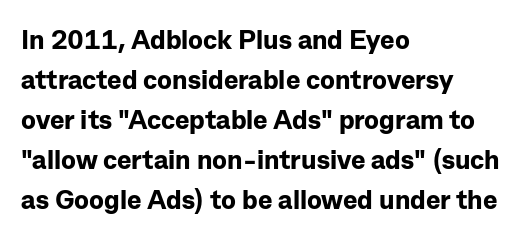
The image shows 27 px bold type, upright; set left-aligned, normal line spacing (1.48x), normal letter spacing, not underlined.
